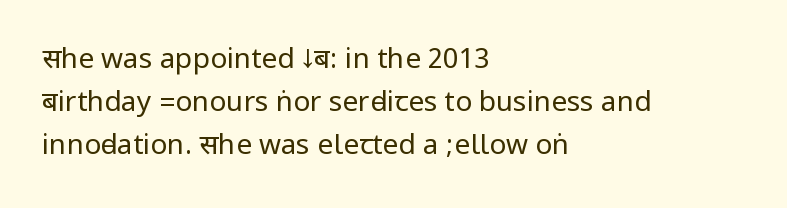
The image shows 28 px regular-weight, condensed sans-serif type, upright; set left-aligned, normal line spacing (1.53x), normal letter spacing, not underlined; low stroke contrast.
